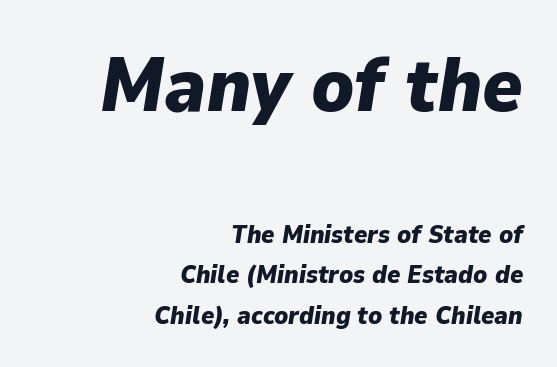
{"italic": "yes", "lean": "right", "slant_degrees": 9, "bold": "yes", "weight": "heavy", "width": "normal", "stroke_contrast": "low", "x_height": "medium", "monospaced": "no", "underline": "no", "align": "right", "line_spacing": "normal", "line_spacing_ratio": 1.61, "letter_spacing": "normal", "letter_spacing_em": 0.0, "larger_block": "first", "size_ratio": 3.04, "glyph_px": 76}
